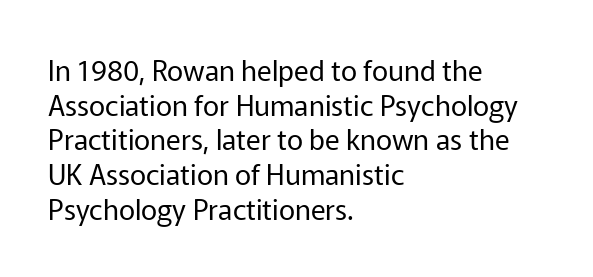
Weight: in the light-to-regular range. The designer went with a sans here, leaving each stem footless. Descenders are the only things crossing below the line. Line starts are locked; line ends wander.
